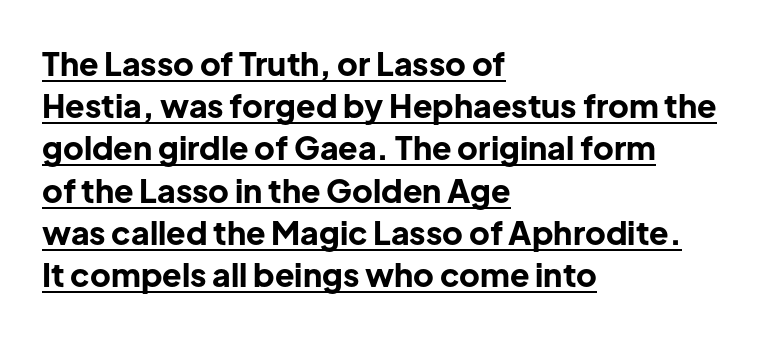
Q: Is the text bold? A: Yes.
Q: Is the text italic (slanted)? A: No, it is upright.
Q: Is the typeface a serif or a sans-serif typeface? A: Sans-serif.
Q: Is the text underlined? A: Yes.
Q: How is the paragraph aligned? A: Left-aligned.
Q: Is the spacing between letters normal or unusually wide? A: Normal.
Q: Is the spacing between lines tight, normal or loose? A: Normal.
Q: Width (condensed, normal, or wide)? A: Normal.
Q: Stroke contrast? A: Low.
Q: x-height? A: Medium.
Q: Monospaced? A: No.
